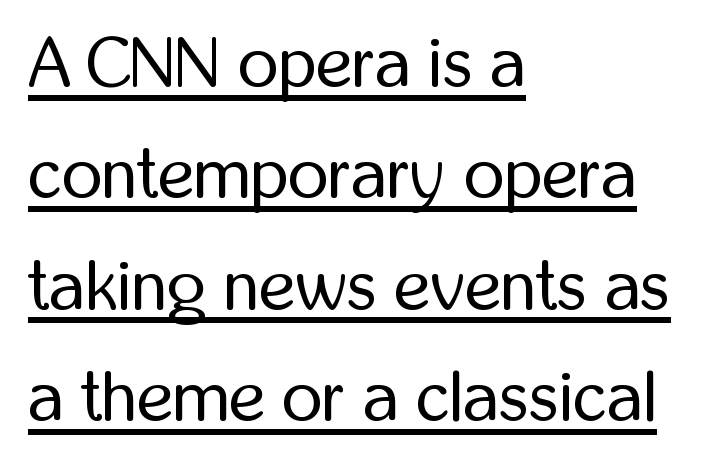
Alignment: flush left. Here the glyphs are tracked normally, forming tight word shapes. A typesetter would call this proportional, since set widths differ per character. Every stem runs plumb, perpendicular to the baseline. Students, observe the line beneath the letters — that is underlining. The space between consecutive lines is moderate.
